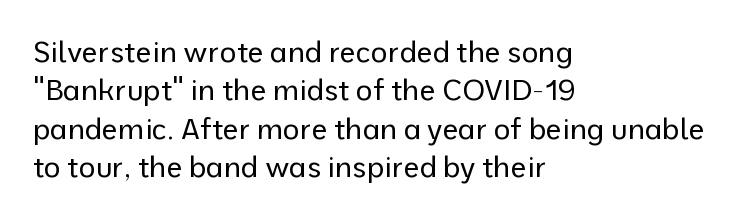
The image shows 29 px regular-weight sans-serif type, upright; set left-aligned, normal line spacing (1.32x), normal letter spacing, not underlined; low stroke contrast and a medium x-height.
